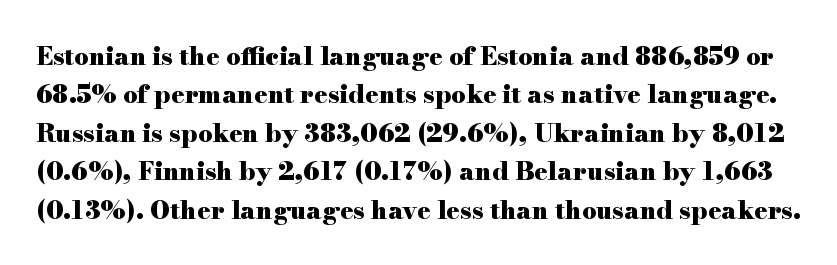
{"italic": "no", "bold": "yes", "underline": "no", "line_spacing": "normal", "line_spacing_ratio": 1.54, "letter_spacing": "normal", "letter_spacing_em": 0.0, "glyph_px": 25}
